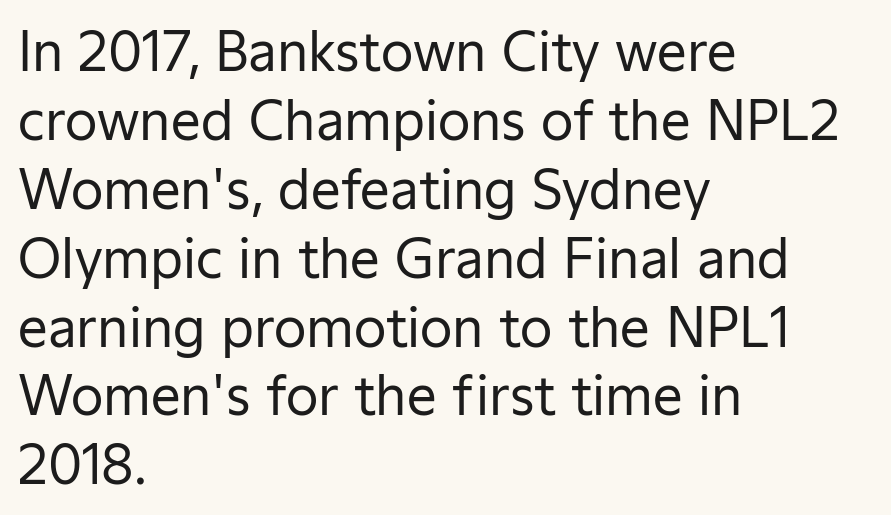
The image shows 53 px regular-weight sans-serif type, upright; set left-aligned, normal line spacing (1.3x), normal letter spacing, not underlined; low stroke contrast and a medium x-height.
